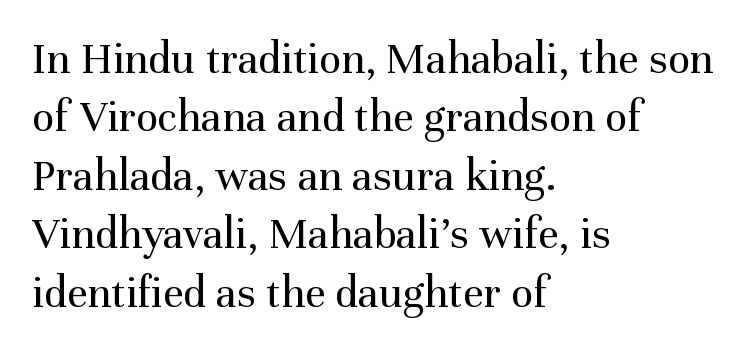
Q: Is the text bold? A: No.
Q: Is the text italic (slanted)? A: No, it is upright.
Q: Is the typeface a serif or a sans-serif typeface? A: Serif.
Q: Is the text underlined? A: No.
Q: How is the paragraph aligned? A: Left-aligned.
Q: Is the spacing between letters normal or unusually wide? A: Normal.
Q: Is the spacing between lines tight, normal or loose? A: Normal.
Q: Width (condensed, normal, or wide)? A: Normal.
Q: Stroke contrast? A: Medium.
Q: x-height? A: Medium.
Q: Monospaced? A: No.
